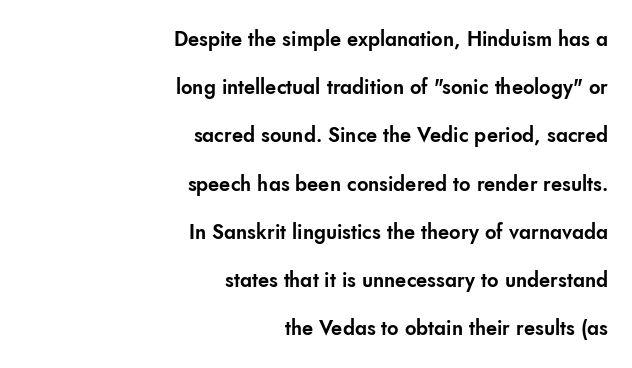
Upright lettering throughout. The rag falls on the left side of this text block. The strip under each line holds only bare page. The gaps between neighbouring characters are ordinary and unremarkable. This block would shrink considerably if given ordinary leading; it's expanded now.
